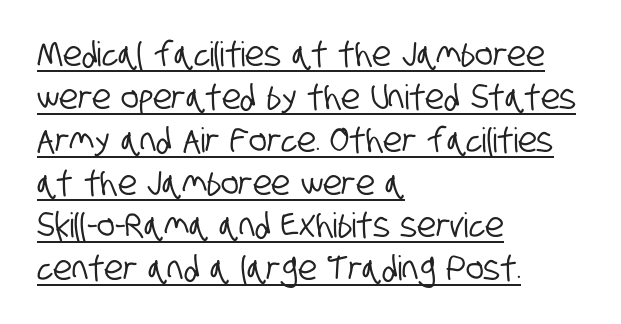
Q: Is the typeface a serif or a sans-serif typeface? A: Sans-serif.
Q: Is the text underlined? A: Yes.
Q: How is the paragraph aligned? A: Left-aligned.
Q: Is the spacing between letters normal or unusually wide? A: Normal.
Q: Is the spacing between lines tight, normal or loose? A: Normal.
Q: Width (condensed, normal, or wide)? A: Condensed.
Q: Stroke contrast? A: Low.
Q: x-height? A: Large.
Q: Monospaced? A: No.
